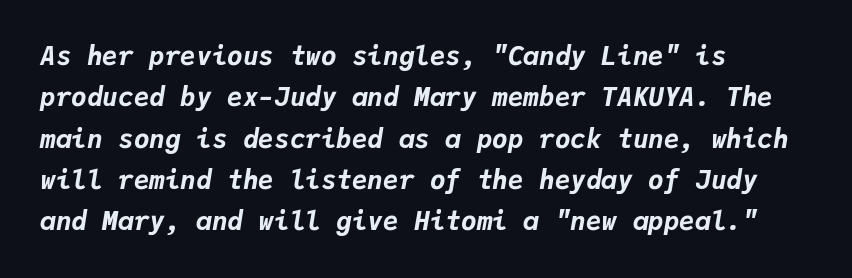
{"italic": "yes", "lean": "right", "slant_degrees": 9, "bold": "yes", "underline": "no", "align": "left", "line_spacing": "normal", "line_spacing_ratio": 1.59, "letter_spacing": "normal", "letter_spacing_em": 0.0, "glyph_px": 26}
